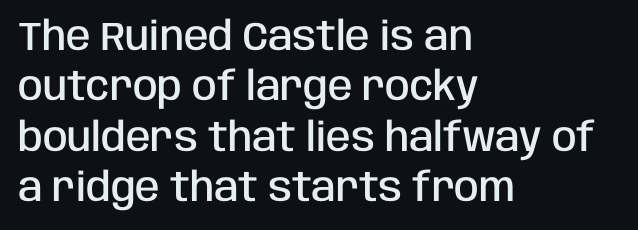
Q: Is the text bold? A: Semi-bold.
Q: Is the text italic (slanted)? A: No, it is upright.
Q: Is the typeface a serif or a sans-serif typeface? A: Sans-serif.
Q: Is the text underlined? A: No.
Q: How is the paragraph aligned? A: Left-aligned.
Q: Is the spacing between letters normal or unusually wide? A: Normal.
Q: Is the spacing between lines tight, normal or loose? A: Normal.
Q: Width (condensed, normal, or wide)? A: Condensed.
Q: Stroke contrast? A: Low.
Q: x-height? A: Large.
Q: Monospaced? A: No.
